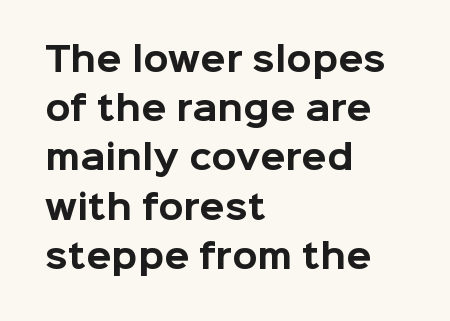
{"serif": "no", "italic": "no", "bold": "yes", "weight": "bold", "width": "normal", "stroke_contrast": "low", "x_height": "medium", "monospaced": "no", "underline": "no", "align": "left", "line_spacing": "normal", "line_spacing_ratio": 1.49, "letter_spacing": "normal", "letter_spacing_em": 0.0, "glyph_px": 33}
